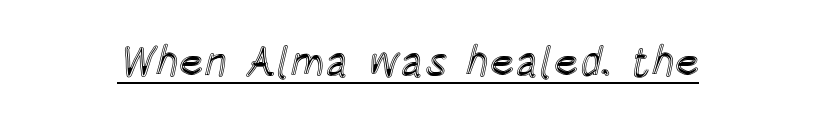
{"width": "condensed", "x_height": "large", "monospaced": "no", "underline": "yes", "letter_spacing": "normal", "letter_spacing_em": 0.0, "glyph_px": 42}
